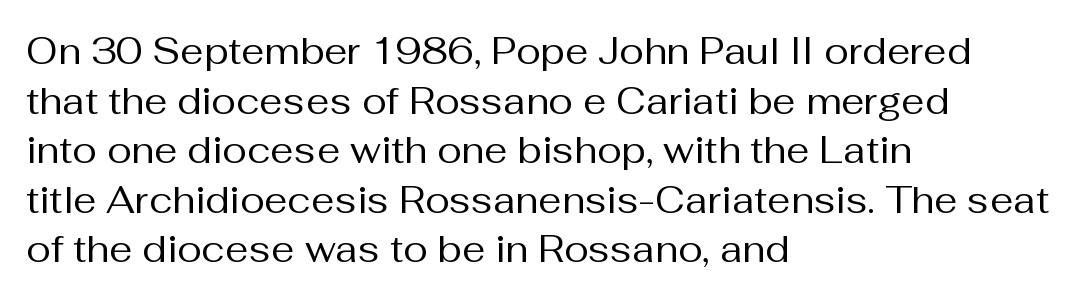
Any mark beneath the type? The region is blank. Designer's note — italics off, roman on. A sans-serif font was chosen for this passage. The strokes are not fattened; the text isn't bold. The rendering keeps characters at their native spacing.
